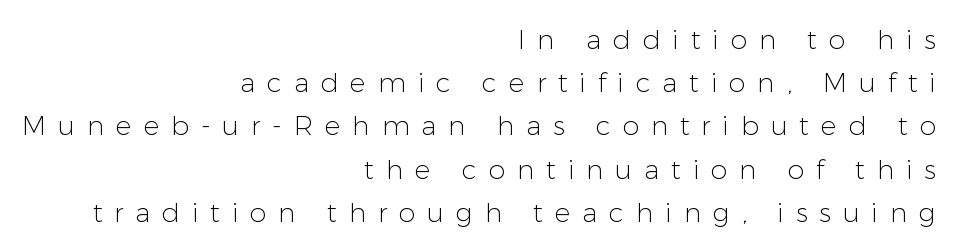
The gaps between neighbouring characters are conspicuously large. Counters stay open thanks to moderate or lighter strokes. Nobody drew a line under any word here. Designer's note — italics off, roman on. The lines sit at an ordinary, default distance from one another. Visually the block forms a straight wall on the right and a jagged coastline on the left.
